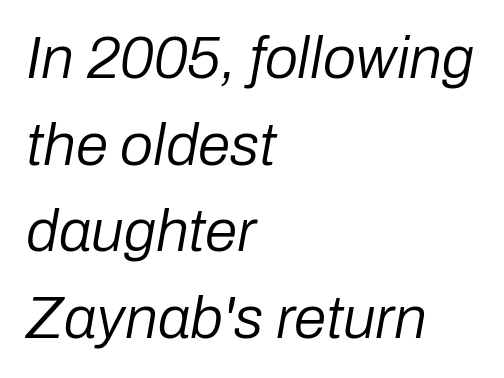
The image shows 59 px regular-weight type, italic (leaning right); set left-aligned, normal line spacing (1.47x), normal letter spacing, not underlined; low stroke contrast and a medium x-height.
